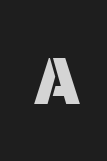
Grotesque or geometric, the face here clearly has no serifs. This rendering widens character spacing well past its baseline value. This sample has the flowing, uneven cadence of proportional lettering. Upright lettering throughout. The gap between lines stays unmarked.
